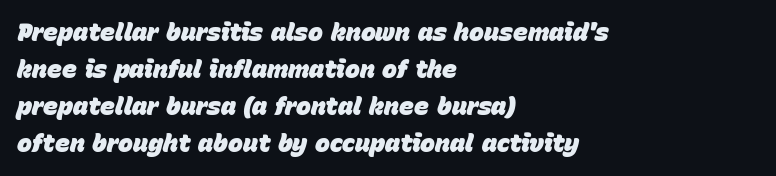
{"italic": "yes", "lean": "right", "slant_degrees": 15, "bold": "yes", "underline": "no", "align": "left", "line_spacing": "normal", "line_spacing_ratio": 1.48, "letter_spacing": "normal", "letter_spacing_em": 0.0, "glyph_px": 25}
